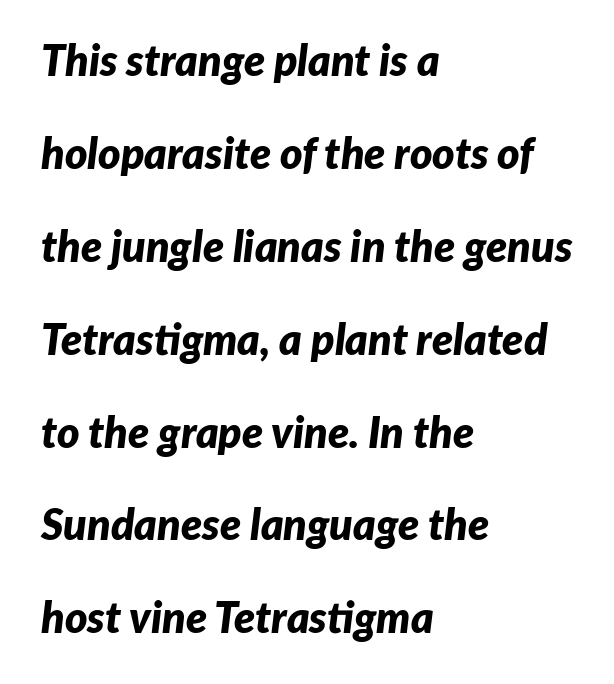
{"italic": "yes", "lean": "right", "slant_degrees": 7, "bold": "yes", "weight": "bold", "width": "normal", "stroke_contrast": "low", "x_height": "medium", "monospaced": "no", "underline": "no", "align": "left", "line_spacing": "loose", "line_spacing_ratio": 2.16, "letter_spacing": "normal", "letter_spacing_em": 0.0, "glyph_px": 43}
